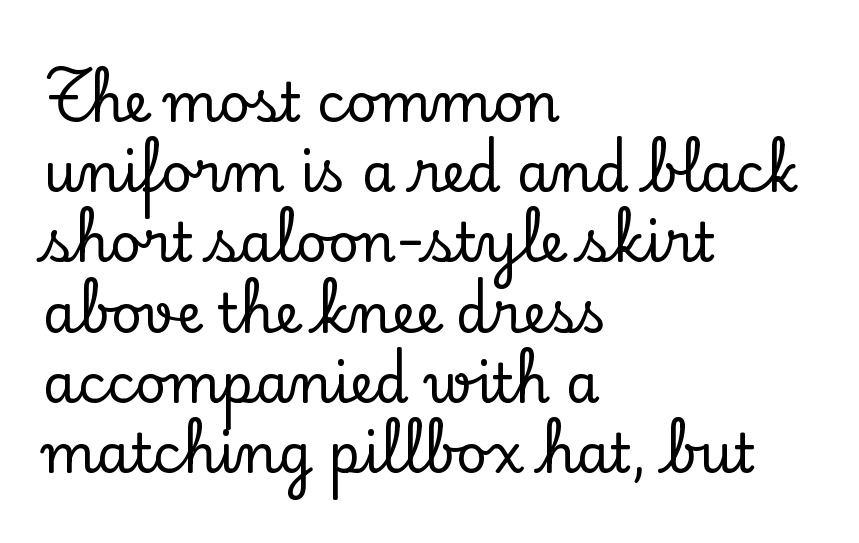
{"serif": "yes", "italic": "no", "width": "normal", "stroke_contrast": "low", "x_height": "small", "monospaced": "no", "underline": "no", "align": "left", "line_spacing": "normal", "line_spacing_ratio": 1.3, "letter_spacing": "normal", "letter_spacing_em": 0.0, "glyph_px": 54}
